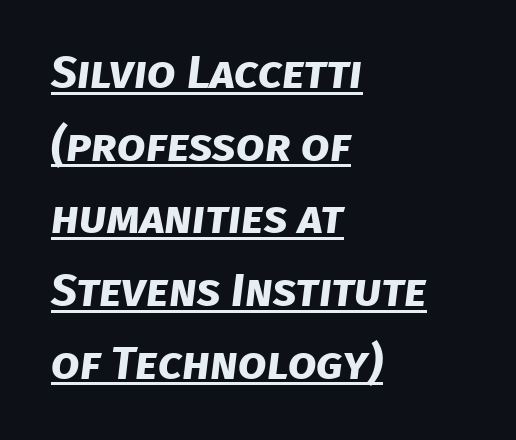
{"serif": "no", "bold": "yes", "weight": "bold", "width": "normal", "stroke_contrast": "low", "x_height": "large", "monospaced": "no", "underline": "yes", "align": "left", "line_spacing": "normal", "line_spacing_ratio": 1.58, "letter_spacing": "normal", "letter_spacing_em": 0.0, "glyph_px": 46}
